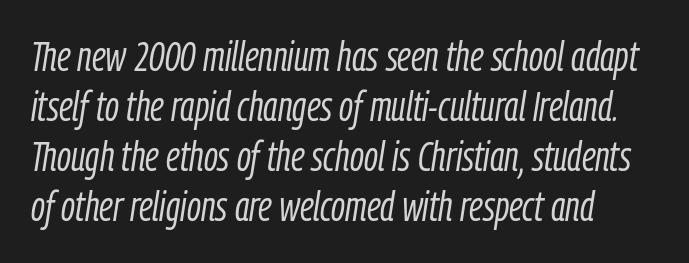
Q: Is the text bold? A: No.
Q: Is the text italic (slanted)? A: Yes, it leans right by about 9 degrees.
Q: Is the text underlined? A: No.
Q: How is the paragraph aligned? A: Left-aligned.
Q: Is the spacing between letters normal or unusually wide? A: Normal.
Q: Width (condensed, normal, or wide)? A: Condensed.
Q: Stroke contrast? A: Low.
Q: x-height? A: Medium.
Q: Monospaced? A: No.
